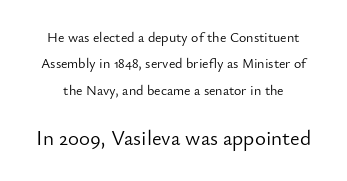
{"italic": "no", "bold": "no", "underline": "no", "line_spacing_ratio": 1.88, "letter_spacing": "normal", "letter_spacing_em": 0.0, "larger_block": "second", "size_ratio": 1.5, "glyph_px": 21}
